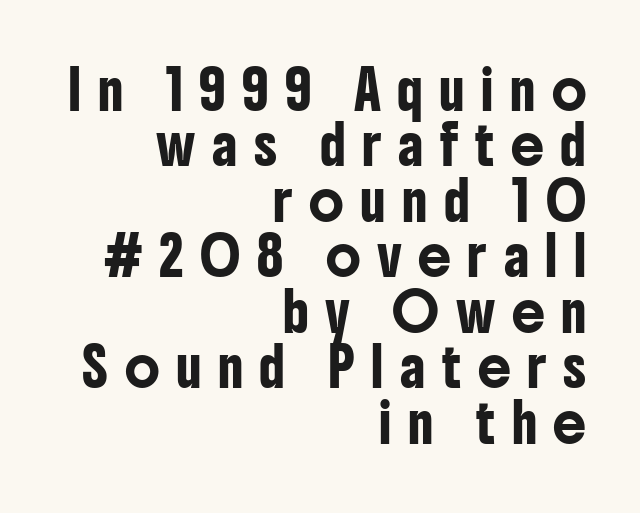
The image shows 37 px condensed sans-serif type, upright; set right-aligned, normal line spacing (1.5x), unusually wide letter spacing (+0.45 em), not underlined; low stroke contrast and a medium x-height.
